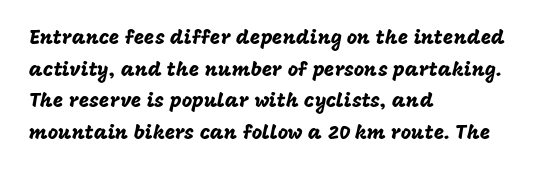
{"underline": "no", "align": "left", "line_spacing": "normal", "line_spacing_ratio": 1.58, "letter_spacing": "normal", "letter_spacing_em": 0.0, "glyph_px": 20}
